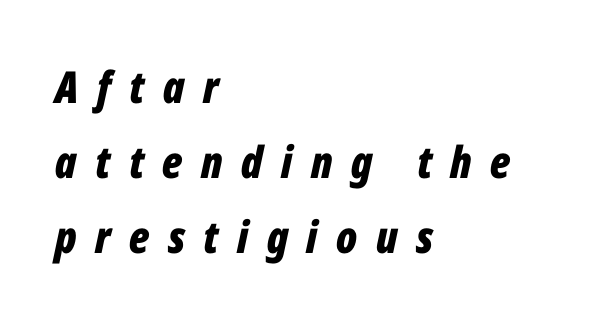
Glyph-to-glyph distance is far greater than everyday printed text. This rendering features lettering with no underline. Caption: multi-line text, flush left, ragged right. Here the designer chose a conventional face with non-uniform glyph widths. Heft: maximum for text — a bold. The rendering applies a slant to the glyphs.
